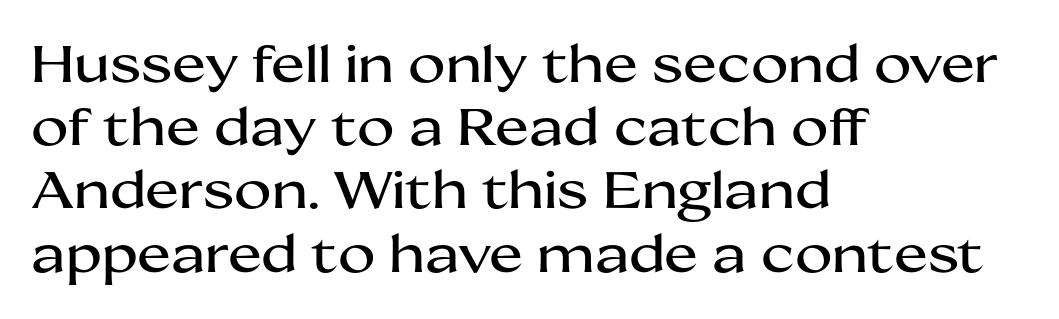
These lines are set flush left with a ragged right edge. A roman cut, with each character standing at attention. Looks like regular typesetting: each glyph gets only the width it needs. The zone under the glyphs is completely vacant. Each word holds together tightly as a unit, with standard inter-letter gaps.
